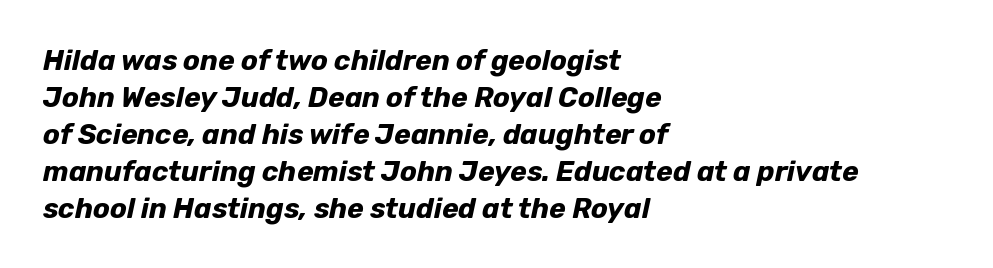
The image shows 28 px bold type, italic (leaning right); set left-aligned, normal line spacing (1.32x), normal letter spacing, not underlined; low stroke contrast and a medium x-height.
